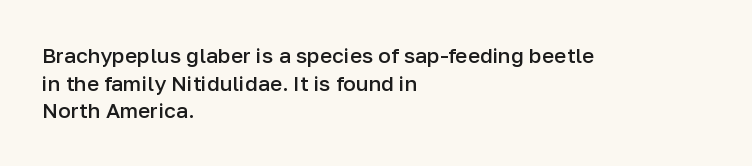
The image shows 21 px text type, upright; set left-aligned, normal line spacing (1.31x), normal letter spacing, not underlined.
